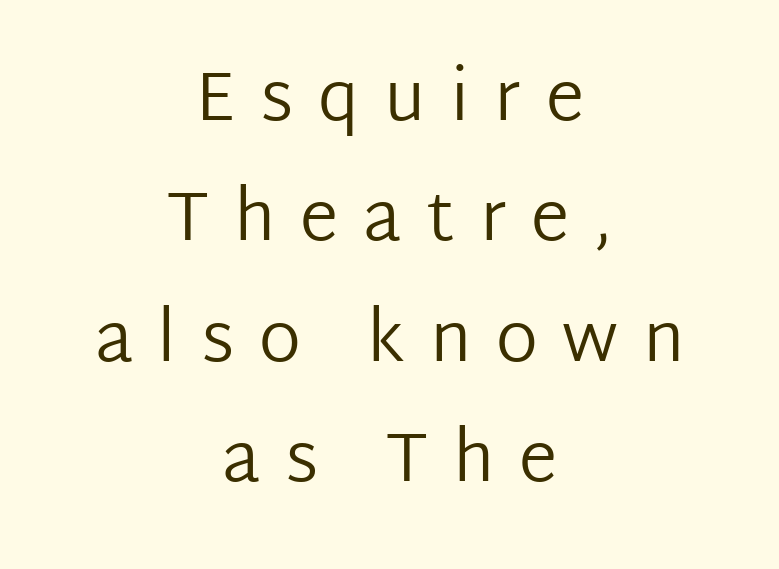
Q: Is the text bold? A: No.
Q: Is the text italic (slanted)? A: No, it is upright.
Q: Is the typeface a serif or a sans-serif typeface? A: Sans-serif.
Q: Is the text underlined? A: No.
Q: How is the paragraph aligned? A: Centered.
Q: Is the spacing between letters normal or unusually wide? A: Unusually wide.
Q: Width (condensed, normal, or wide)? A: Normal.
Q: Stroke contrast? A: Low.
Q: x-height? A: Medium.
Q: Monospaced? A: No.
